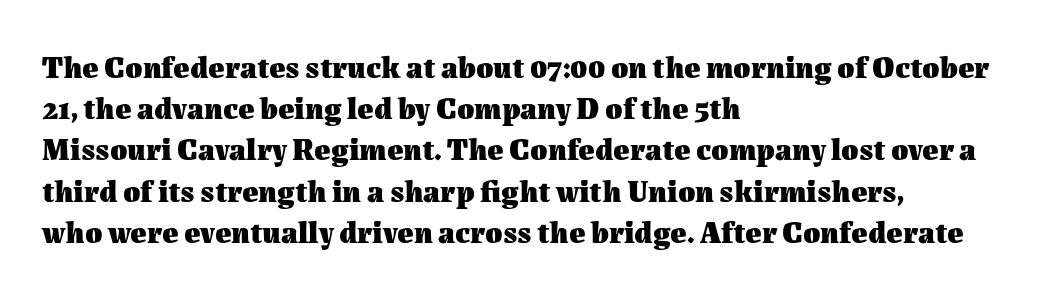
Bare-footed words on every line. A typesetter would call this leading conventional body-copy spacing. Casual observation: everything's shoved over to the left. Look at the stroke-to-counter ratio: heavy, a bold.
